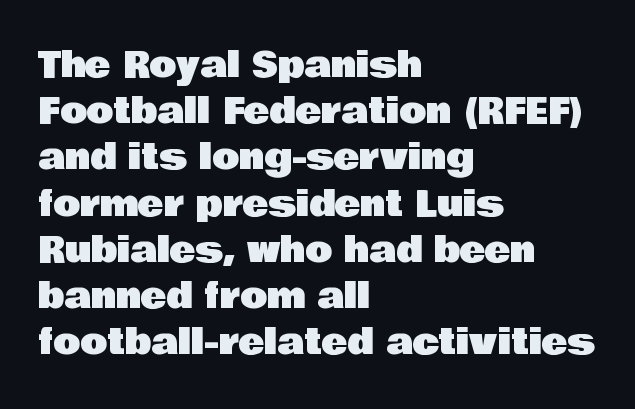
The leading is moderate, giving the passage an even texture. Serifs: no, the terminals of the letterforms are clean. The space directly below the letters is spotless. The face used here is proportionally spaced, like ordinary book or web type.
